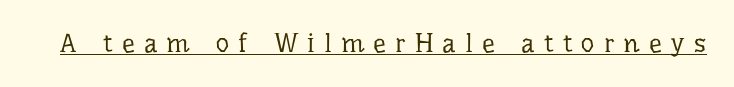
The image shows 26 px text type, upright; set unusually wide letter spacing (+0.35 em), underlined.
